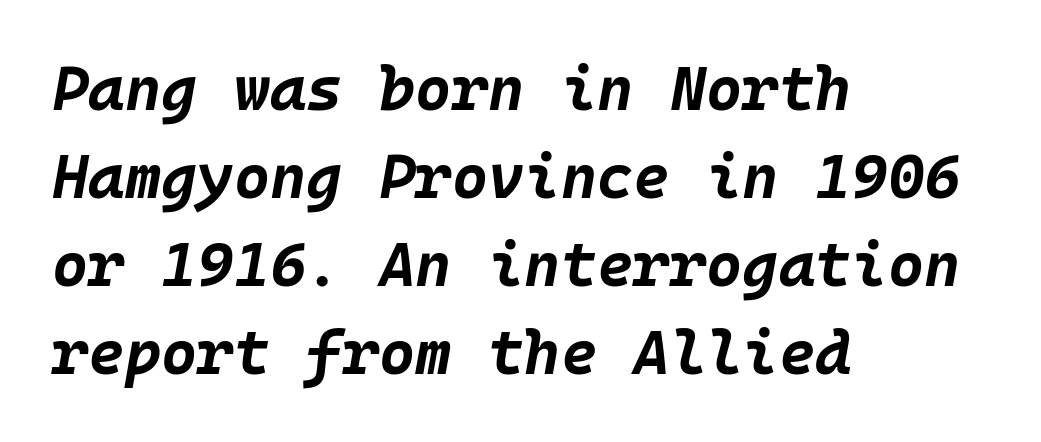
Q: Is the text bold? A: Yes.
Q: Is the text italic (slanted)? A: Yes, it leans right by about 10 degrees.
Q: Is the text underlined? A: No.
Q: How is the paragraph aligned? A: Left-aligned.
Q: Is the spacing between letters normal or unusually wide? A: Normal.
Q: Is the spacing between lines tight, normal or loose? A: Normal.
Q: Width (condensed, normal, or wide)? A: Normal.
Q: Stroke contrast? A: Low.
Q: x-height? A: Large.
